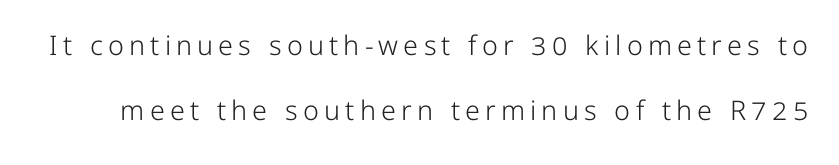
The weight tops out at a normal text grade. Check under the words: just untouched page. Every stem runs plumb, perpendicular to the baseline. The leading is generous, giving the passage an open texture.
